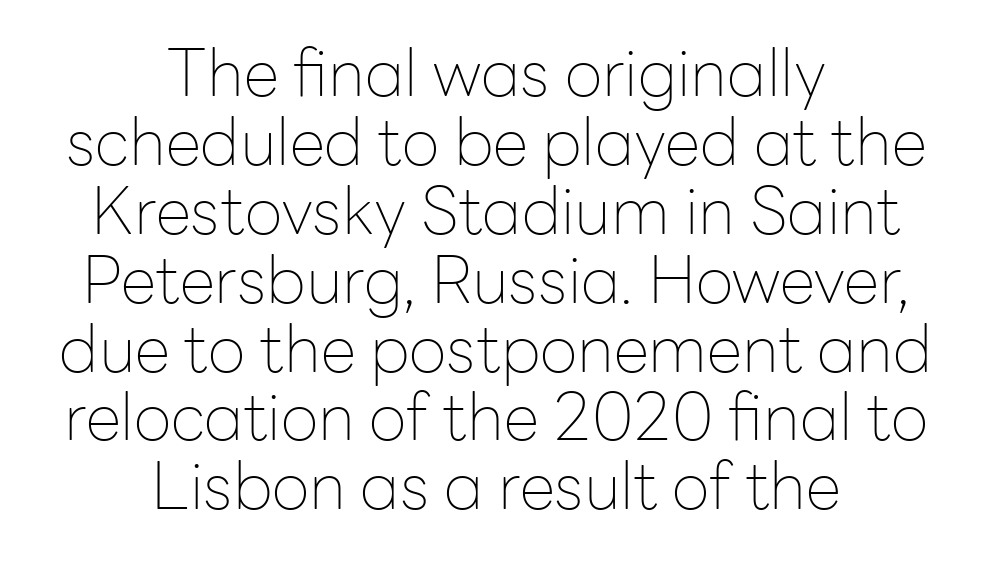
The image shows 65 px thin sans-serif type, upright; set centered, tight line spacing (1.06x), normal letter spacing, not underlined; low stroke contrast and a medium x-height.
